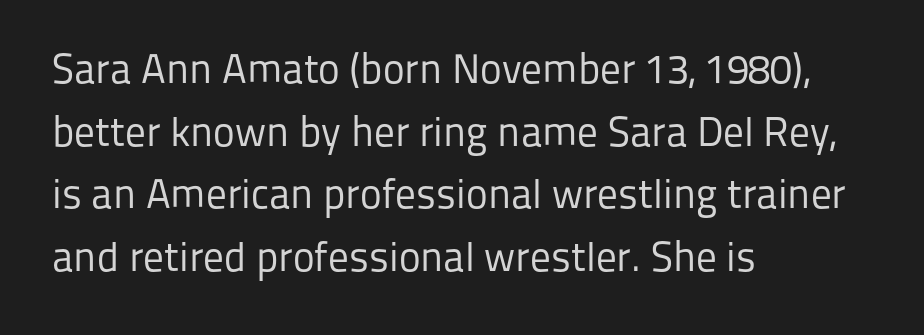
Q: Is the text bold? A: No.
Q: Is the text italic (slanted)? A: No, it is upright.
Q: Is the typeface a serif or a sans-serif typeface? A: Sans-serif.
Q: Is the text underlined? A: No.
Q: How is the paragraph aligned? A: Left-aligned.
Q: Is the spacing between letters normal or unusually wide? A: Normal.
Q: Is the spacing between lines tight, normal or loose? A: Normal.
Q: Width (condensed, normal, or wide)? A: Normal.
Q: Stroke contrast? A: Low.
Q: x-height? A: Medium.
Q: Monospaced? A: No.
